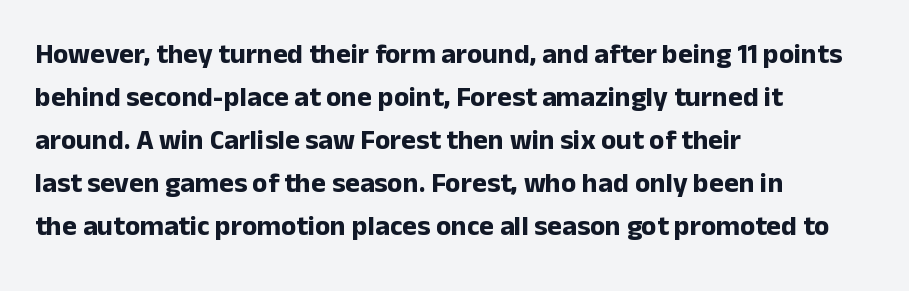
{"serif": "no", "italic": "no", "bold": "yes", "weight": "bold", "width": "normal", "stroke_contrast": "low", "x_height": "medium", "monospaced": "no", "underline": "no", "align": "left", "line_spacing": "normal", "line_spacing_ratio": 1.54, "letter_spacing": "normal", "letter_spacing_em": 0.0, "glyph_px": 28}
